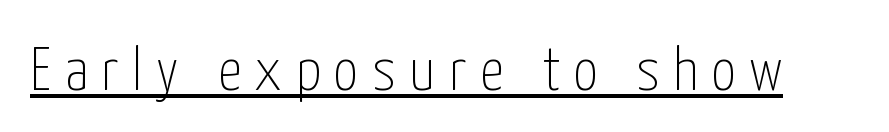
The image shows 60 px thin, condensed sans-serif type, upright; set unusually wide letter spacing (+0.23 em), underlined; low stroke contrast and a medium x-height.
